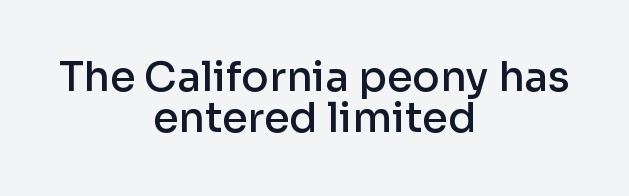
The passage shown is typeset with a sans-serif family. The passage shown is typed in a proportional face where columns would drift. The typesetting leans somewhat heavy: a semibold. The horizontal fit of the characters is conventional and even. Nope, not italic — everything's standing straight. Reading down the column, the eye jumps only a short way to each next line.
